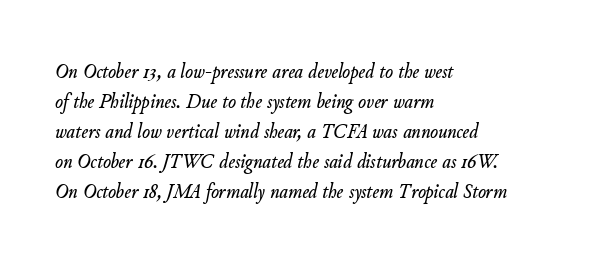
{"italic": "yes", "lean": "right", "slant_degrees": 11, "underline": "no", "align": "left", "line_spacing": "normal", "line_spacing_ratio": 1.43, "letter_spacing": "normal", "letter_spacing_em": 0.0, "glyph_px": 21}
